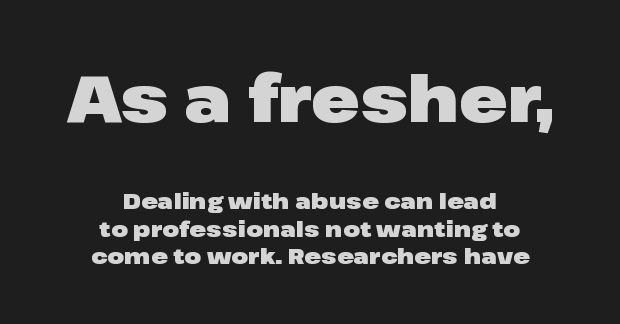
Q: Is the text bold? A: Yes.
Q: Is the text italic (slanted)? A: No, it is upright.
Q: Is the typeface a serif or a sans-serif typeface? A: Sans-serif.
Q: Is the text underlined? A: No.
Q: How is the paragraph aligned? A: Centered.
Q: Is the spacing between letters normal or unusually wide? A: Normal.
Q: Is the spacing between lines tight, normal or loose? A: Normal.
Q: Which block of text is set in a larger size, the first (top) or the second (bottom)? A: The first (top) one.
Q: Width (condensed, normal, or wide)? A: Wide.
Q: Stroke contrast? A: Low.
Q: x-height? A: Medium.
Q: Monospaced? A: No.
